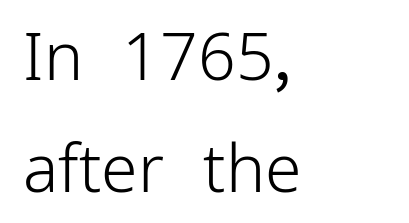
Q: Is the text bold? A: No.
Q: Is the text italic (slanted)? A: No, it is upright.
Q: Is the typeface a serif or a sans-serif typeface? A: Sans-serif.
Q: Is the text underlined? A: No.
Q: How is the paragraph aligned? A: Left-aligned.
Q: Is the spacing between letters normal or unusually wide? A: Normal.
Q: Is the spacing between lines tight, normal or loose? A: Normal.
Q: Width (condensed, normal, or wide)? A: Normal.
Q: Stroke contrast? A: Low.
Q: x-height? A: Medium.
Q: Monospaced? A: No.
